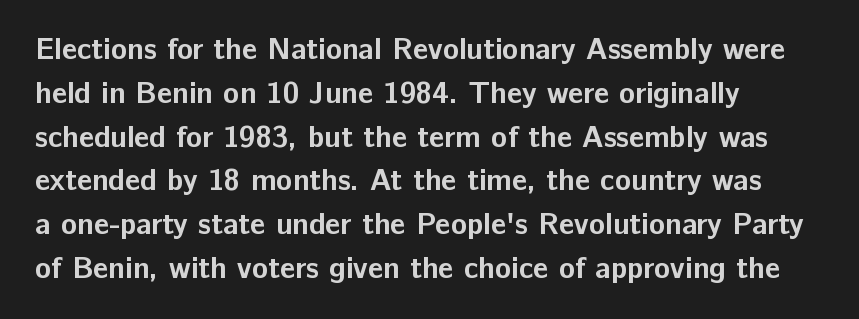
The image shows 30 px bold sans-serif type, upright; set left-aligned, normal line spacing (1.46x), normal letter spacing, not underlined; low stroke contrast and a medium x-height.
